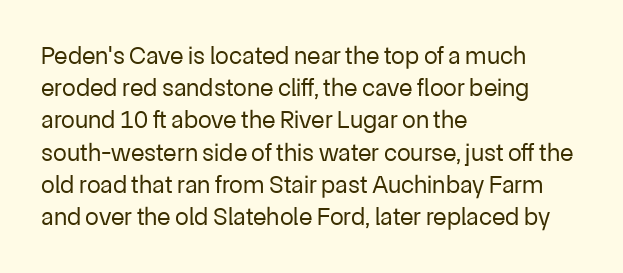
{"italic": "no", "bold": "no", "underline": "no", "align": "left", "line_spacing": "normal", "line_spacing_ratio": 1.29, "letter_spacing": "normal", "letter_spacing_em": 0.0, "glyph_px": 25}
